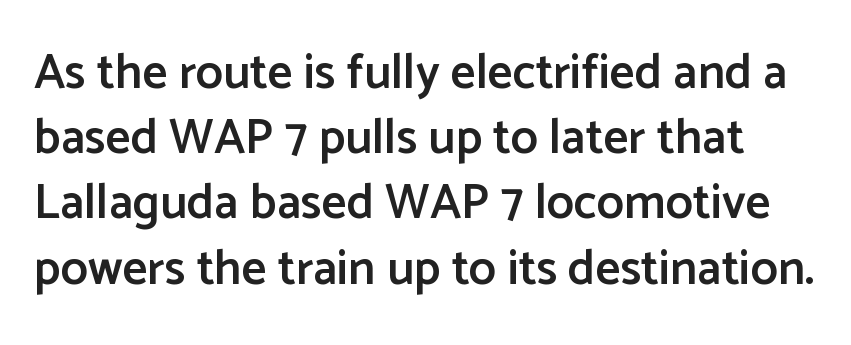
The image shows 49 px semibold sans-serif type, upright; set normal line spacing (1.33x), normal letter spacing, not underlined; low stroke contrast and a medium x-height.
